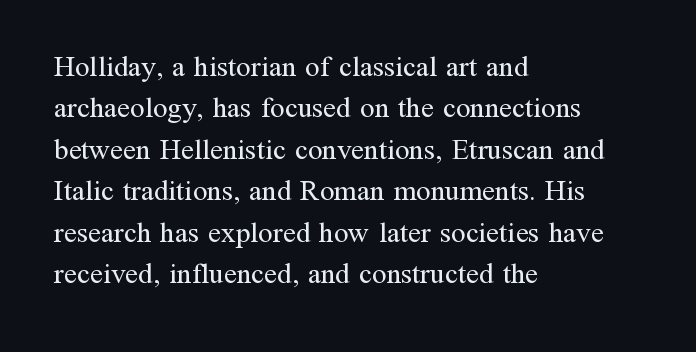
Q: Is the text bold? A: No.
Q: Is the text italic (slanted)? A: No, it is upright.
Q: Is the typeface a serif or a sans-serif typeface? A: Serif.
Q: Is the text underlined? A: No.
Q: How is the paragraph aligned? A: Left-aligned.
Q: Is the spacing between letters normal or unusually wide? A: Normal.
Q: Is the spacing between lines tight, normal or loose? A: Normal.
Q: Width (condensed, normal, or wide)? A: Normal.
Q: Stroke contrast? A: Medium.
Q: x-height? A: Medium.
Q: Monospaced? A: No.
